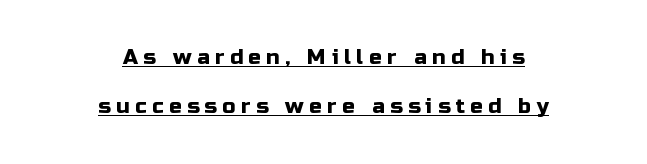
The lettering is marked with a stroke running underneath it. Notice how the passage keeps no hard edge, just a central spine. Does the lettering tilt? It doesn't — this is upright. If you measured baseline to baseline, you'd find a long distance. Caption: expanded tracking, letters set apart.
